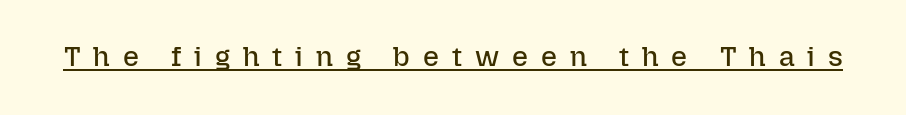
{"italic": "no", "bold": "no", "weight": "regular", "width": "normal", "stroke_contrast": "low", "x_height": "medium", "monospaced": "no", "underline": "yes", "letter_spacing": "wide", "letter_spacing_em": 0.46, "glyph_px": 28}
